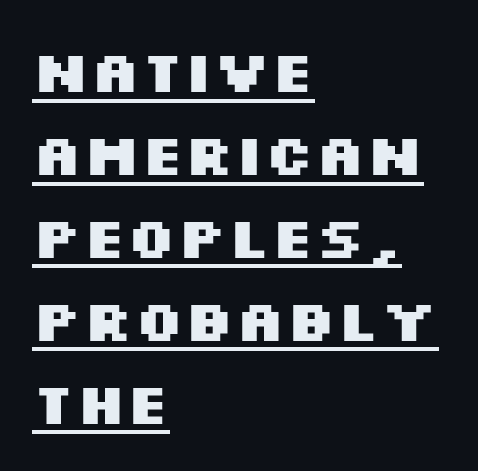
{"serif": "no", "italic": "no", "bold": "yes", "weight": "heavy", "width": "wide", "stroke_contrast": "medium", "x_height": "large", "monospaced": "no", "underline": "yes", "align": "left", "line_spacing": "normal", "line_spacing_ratio": 1.43, "letter_spacing": "normal", "letter_spacing_em": 0.0, "glyph_px": 58}
